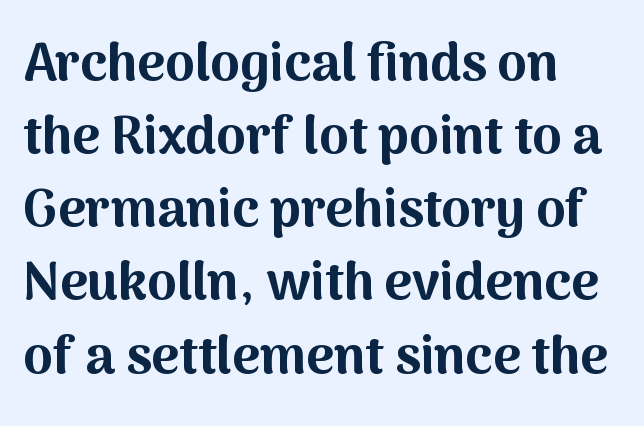
Underline: absent. Compared with an ordinary text face, these strokes are far heavier — a full bold. Style check: upright. A typesetter would call this proportional, since set widths differ per character. Standard letterfit; no display-style spreading of the glyphs.
